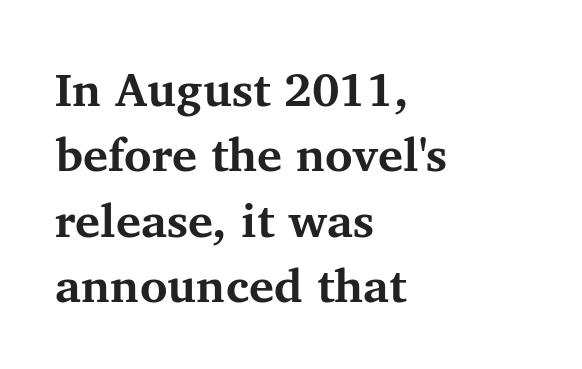
Q: Is the text bold? A: Yes.
Q: Is the text italic (slanted)? A: No, it is upright.
Q: Is the typeface a serif or a sans-serif typeface? A: Serif.
Q: Is the text underlined? A: No.
Q: How is the paragraph aligned? A: Left-aligned.
Q: Is the spacing between letters normal or unusually wide? A: Normal.
Q: Is the spacing between lines tight, normal or loose? A: Normal.
Q: Width (condensed, normal, or wide)? A: Normal.
Q: Stroke contrast? A: Medium.
Q: x-height? A: Medium.
Q: Monospaced? A: No.
